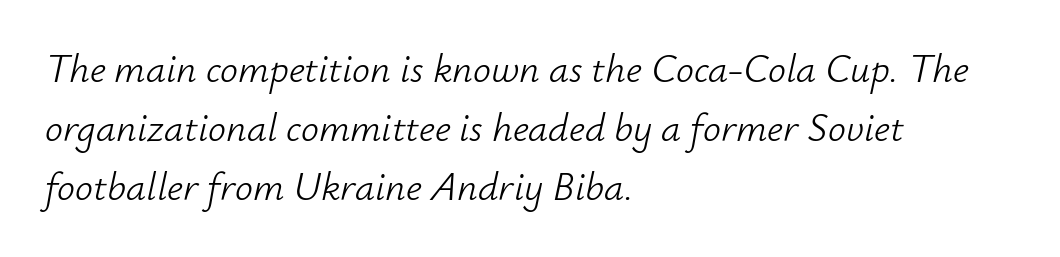
The image shows 40 px light type, italic (leaning right); set left-aligned, normal line spacing (1.47x), normal letter spacing, not underlined; low stroke contrast and a small x-height.
